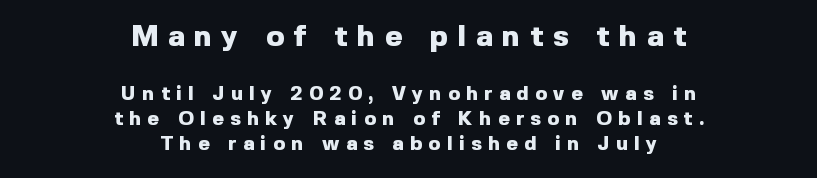
Q: Is the text bold? A: Yes.
Q: Is the text italic (slanted)? A: No, it is upright.
Q: Is the typeface a serif or a sans-serif typeface? A: Sans-serif.
Q: Is the text underlined? A: No.
Q: How is the paragraph aligned? A: Centered.
Q: Is the spacing between letters normal or unusually wide? A: Unusually wide.
Q: Is the spacing between lines tight, normal or loose? A: Normal.
Q: Which block of text is set in a larger size, the first (top) or the second (bottom)? A: The first (top) one.
Q: Width (condensed, normal, or wide)? A: Normal.
Q: x-height? A: Medium.
Q: Monospaced? A: No.
